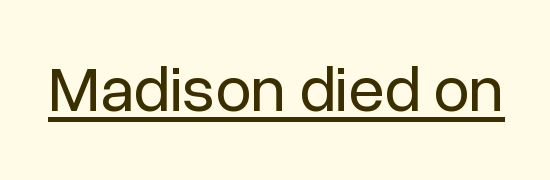
{"serif": "no", "italic": "no", "bold": "no", "weight": "regular", "width": "normal", "stroke_contrast": "low", "x_height": "medium", "monospaced": "no", "underline": "yes", "letter_spacing": "normal", "letter_spacing_em": 0.0, "glyph_px": 65}
